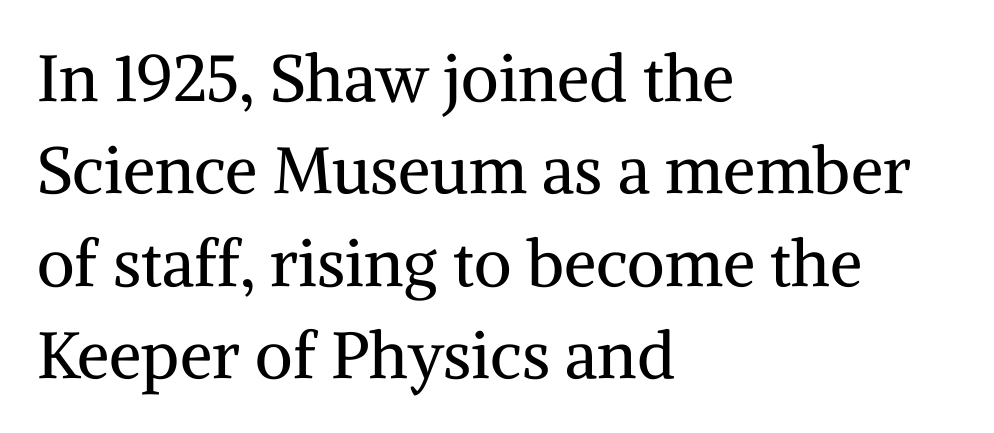
The image shows 65 px regular-weight serif type, upright; set left-aligned, normal line spacing (1.42x), normal letter spacing, not underlined; medium stroke contrast and a medium x-height.
